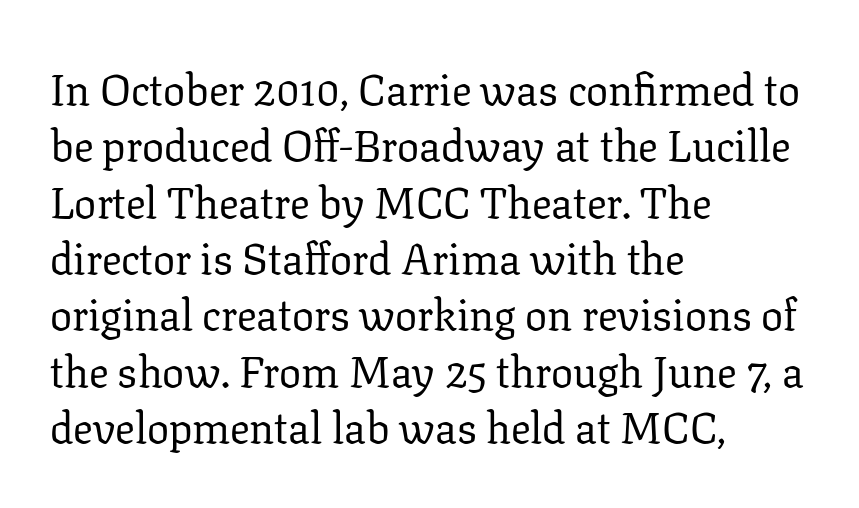
Tracking here is standard; glyphs follow each other at the usual distance. Line beginnings align vertically; line endings do not. Leading matches the norm, producing a regular column. Posture: vertical.
